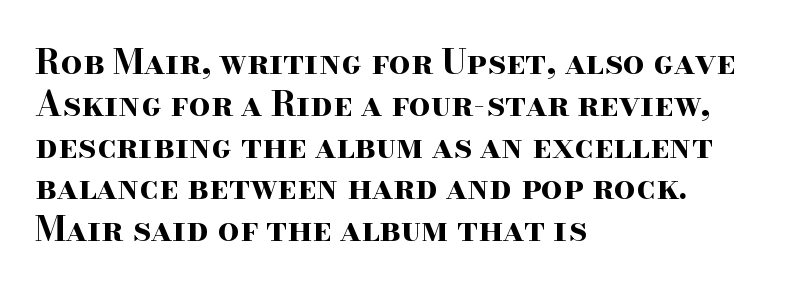
{"serif": "yes", "italic": "no", "bold": "yes", "weight": "bold", "width": "wide", "stroke_contrast": "high", "x_height": "small", "monospaced": "no", "underline": "no", "align": "left", "line_spacing_ratio": 1.23, "letter_spacing": "normal", "letter_spacing_em": 0.0, "glyph_px": 34}
